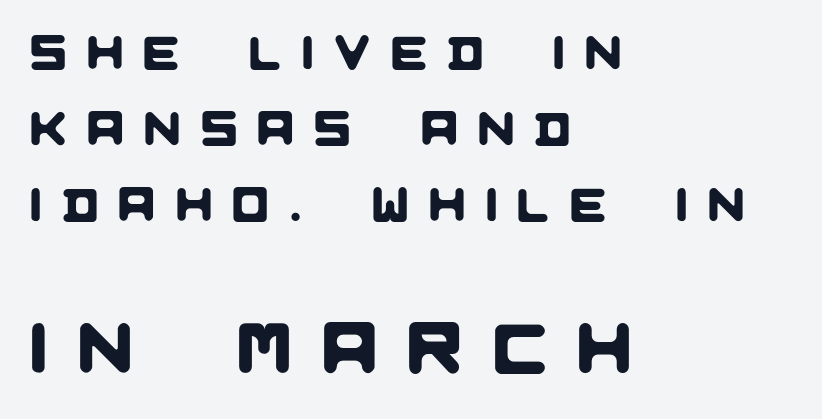
The letters advance in unequal steps, a hallmark of proportional type. The block sitting lower on the canvas is the one with enlarged characters. If you measured baseline to baseline, you'd find a middling distance. Lines of text with bare space underneath. Does the type have serifs? No, each stem ends abruptly.
